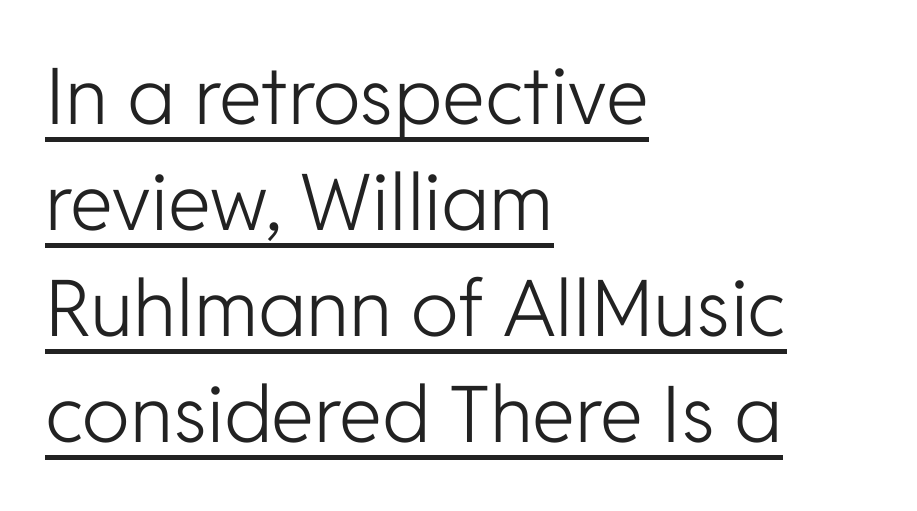
Each stroke keeps to a modest, everyday thickness or less. Line spacing here is normal. Underlining? Definitely there. Line beginnings align vertically; line endings do not.
